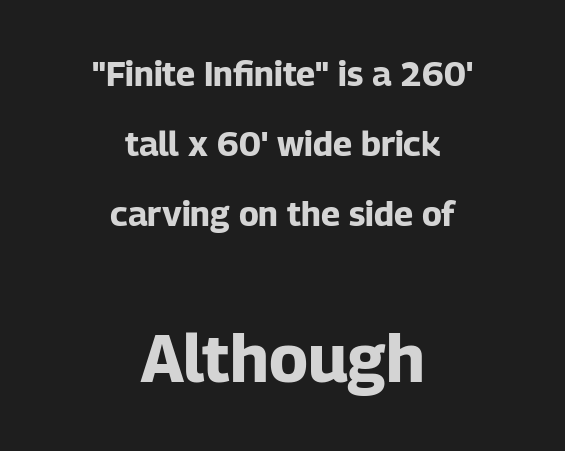
The image shows 67 px bold sans-serif type, upright; set centered, loose line spacing (2.06x), normal letter spacing, not underlined; the second (bottom) block is 1.97x larger; low stroke contrast and a medium x-height.
